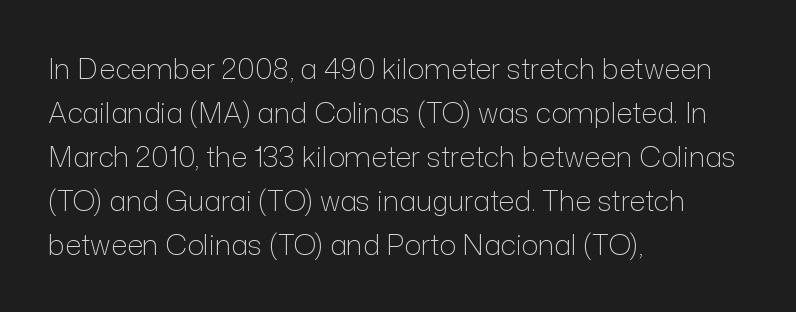
Q: Is the text bold? A: No.
Q: Is the text italic (slanted)? A: No, it is upright.
Q: Is the typeface a serif or a sans-serif typeface? A: Sans-serif.
Q: Is the text underlined? A: No.
Q: How is the paragraph aligned? A: Left-aligned.
Q: Is the spacing between letters normal or unusually wide? A: Normal.
Q: Is the spacing between lines tight, normal or loose? A: Normal.
Q: Width (condensed, normal, or wide)? A: Normal.
Q: Stroke contrast? A: Low.
Q: x-height? A: Medium.
Q: Monospaced? A: No.
